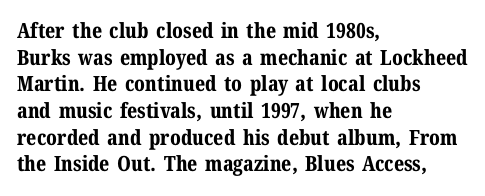
Q: Is the text bold? A: Yes.
Q: Is the text italic (slanted)? A: No, it is upright.
Q: Is the text underlined? A: No.
Q: How is the paragraph aligned? A: Left-aligned.
Q: Is the spacing between letters normal or unusually wide? A: Normal.
Q: Is the spacing between lines tight, normal or loose? A: Normal.
